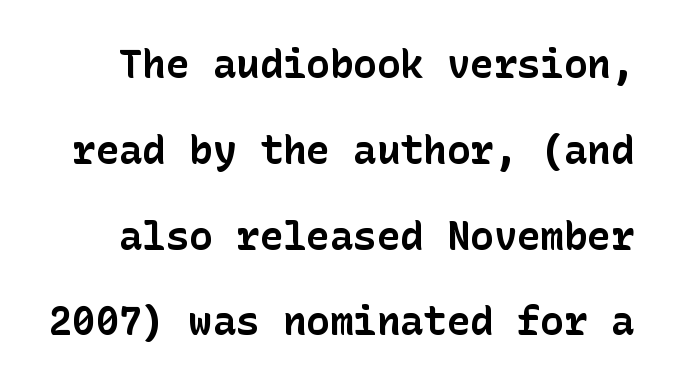
Q: Is the text bold? A: Yes.
Q: Is the text italic (slanted)? A: No, it is upright.
Q: Is the typeface a serif or a sans-serif typeface? A: Sans-serif.
Q: Is the text underlined? A: No.
Q: Is the spacing between letters normal or unusually wide? A: Normal.
Q: Is the spacing between lines tight, normal or loose? A: Loose.
Q: Width (condensed, normal, or wide)? A: Normal.
Q: Stroke contrast? A: Low.
Q: x-height? A: Medium.
